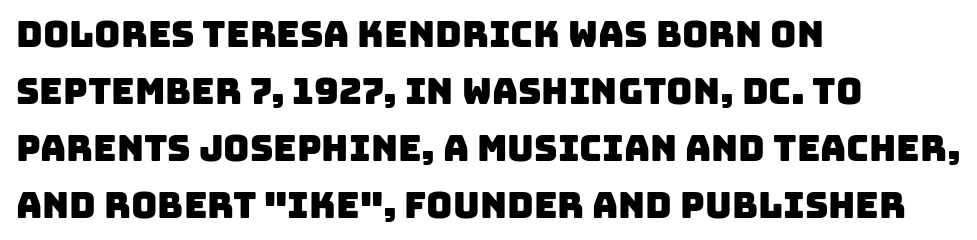
Unlike a traditional serif, this face leaves its strokes unadorned. The face used here is rendered with its standard letterfit. The letters advance in unequal steps, a hallmark of proportional type. The lines sit at an ordinary, default distance from one another.
